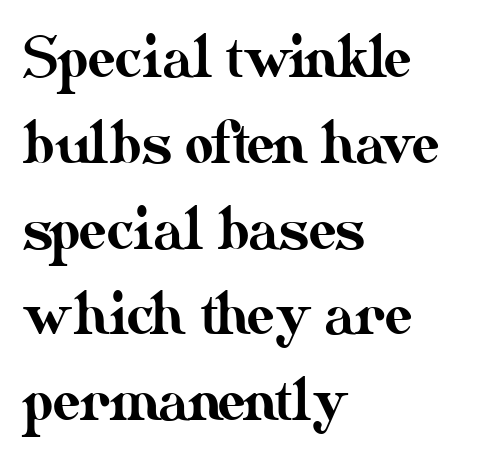
Q: Is the text italic (slanted)? A: No, it is upright.
Q: Is the text underlined? A: No.
Q: How is the paragraph aligned? A: Left-aligned.
Q: Is the spacing between letters normal or unusually wide? A: Normal.
Q: Is the spacing between lines tight, normal or loose? A: Normal.
Q: Width (condensed, normal, or wide)? A: Normal.
Q: Stroke contrast? A: Medium.
Q: x-height? A: Small.
Q: Monospaced? A: No.
